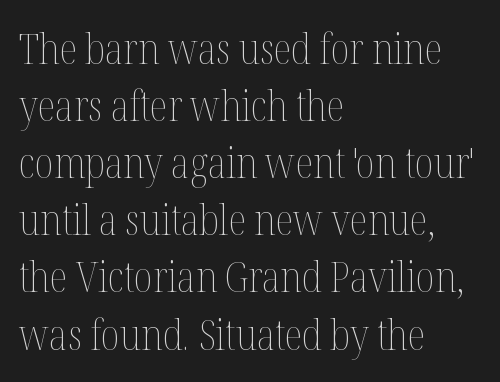
{"italic": "no", "bold": "no", "weight": "thin", "width": "condensed", "stroke_contrast": "medium", "x_height": "medium", "monospaced": "no", "underline": "no", "align": "left", "line_spacing": "normal", "line_spacing_ratio": 1.36, "letter_spacing": "normal", "letter_spacing_em": 0.0, "glyph_px": 42}
